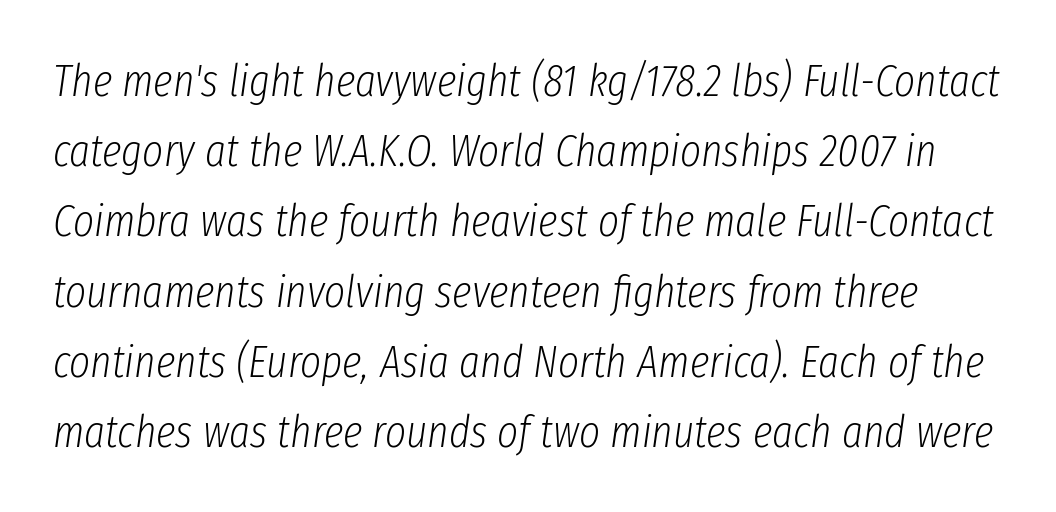
The image shows 45 px light, condensed type, italic (leaning right); set normal line spacing (1.56x), normal letter spacing, not underlined; low stroke contrast and a medium x-height.
